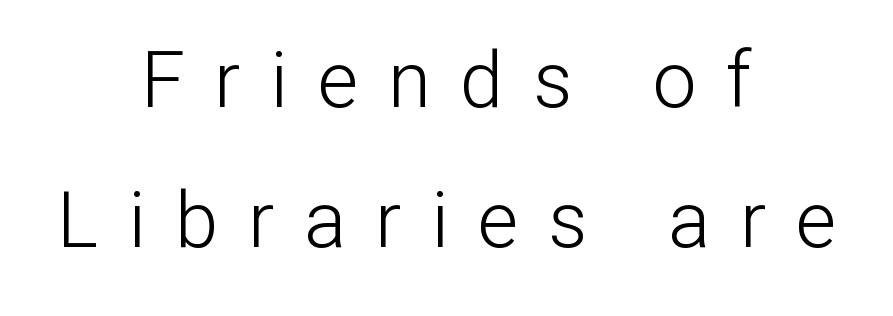
Q: Is the text bold? A: No.
Q: Is the text italic (slanted)? A: No, it is upright.
Q: Is the typeface a serif or a sans-serif typeface? A: Sans-serif.
Q: Is the text underlined? A: No.
Q: How is the paragraph aligned? A: Centered.
Q: Is the spacing between letters normal or unusually wide? A: Unusually wide.
Q: Width (condensed, normal, or wide)? A: Normal.
Q: Stroke contrast? A: Low.
Q: x-height? A: Medium.
Q: Monospaced? A: No.
